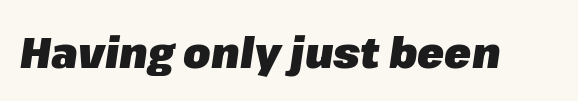
{"italic": "yes", "lean": "right", "slant_degrees": 8, "bold": "yes", "weight": "heavy", "width": "normal", "stroke_contrast": "low", "x_height": "medium", "monospaced": "no", "underline": "no", "letter_spacing": "normal", "letter_spacing_em": 0.0, "glyph_px": 44}
